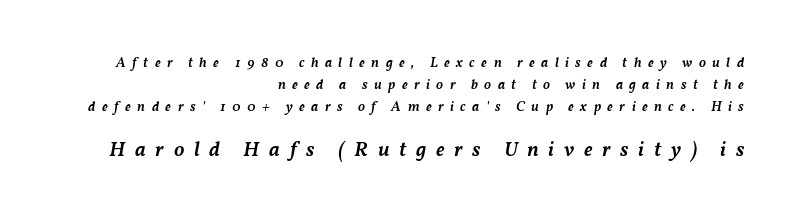
The typography opts for an oblique posture over an upright one. The space directly below the letters is spotless. I'd describe the lettering as semibold — firm but not a full bold. The line texture is sparse and dotted thanks to wide tracking. Does the copy run flush right? Yes — the right margin is perfectly even.
